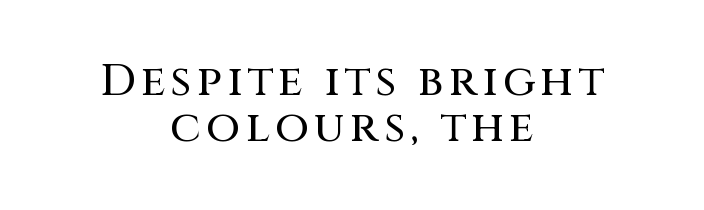
{"serif": "no", "italic": "no", "width": "normal", "stroke_contrast": "medium", "x_height": "large", "monospaced": "no", "underline": "no", "align": "center", "line_spacing": "tight", "line_spacing_ratio": 1.04, "glyph_px": 44}
